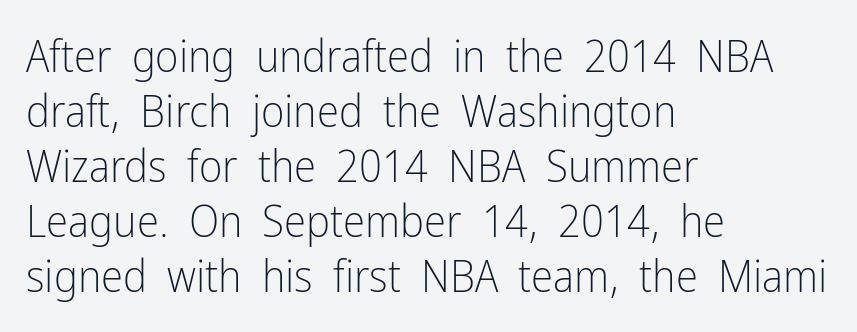
Q: Is the text bold? A: No.
Q: Is the text italic (slanted)? A: No, it is upright.
Q: Is the typeface a serif or a sans-serif typeface? A: Sans-serif.
Q: Is the text underlined? A: No.
Q: How is the paragraph aligned? A: Left-aligned.
Q: Is the spacing between letters normal or unusually wide? A: Normal.
Q: Width (condensed, normal, or wide)? A: Condensed.
Q: Stroke contrast? A: Low.
Q: x-height? A: Medium.
Q: Monospaced? A: No.
